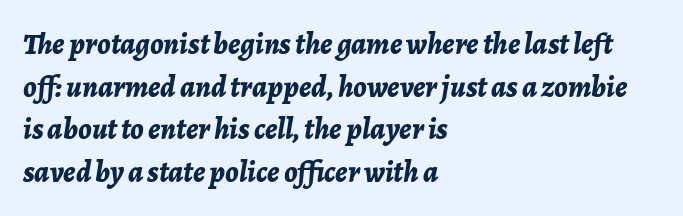
{"italic": "yes", "lean": "right", "slant_degrees": 7, "bold": "yes", "weight": "bold", "width": "normal", "stroke_contrast": "low", "x_height": "medium", "monospaced": "no", "underline": "no", "align": "left", "line_spacing": "normal", "line_spacing_ratio": 1.42, "letter_spacing": "normal", "letter_spacing_em": 0.0, "glyph_px": 30}
